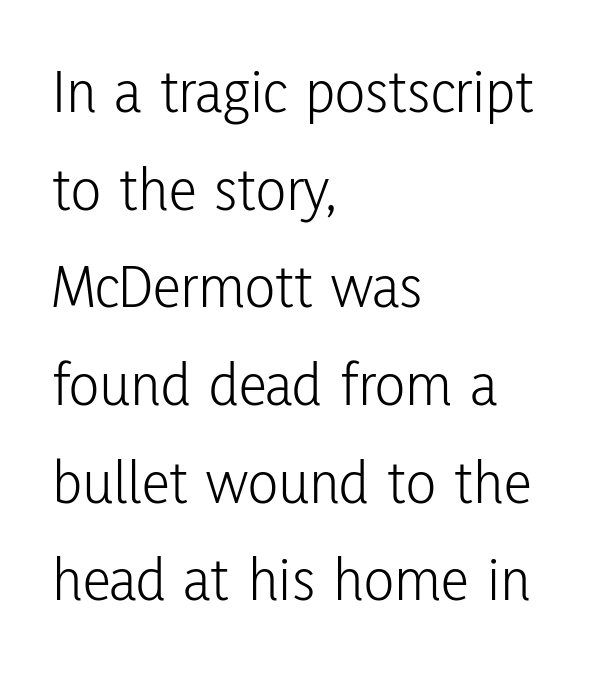
The image shows 63 px light, condensed sans-serif type, upright; set left-aligned, normal line spacing (1.55x), normal letter spacing, not underlined; low stroke contrast and a medium x-height.
